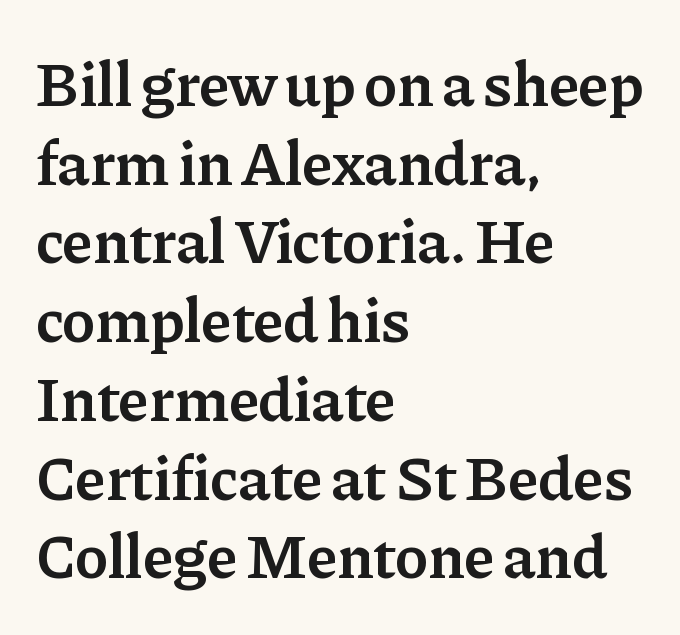
The image shows 63 px semibold serif type, upright; set left-aligned, normal line spacing (1.25x), normal letter spacing, not underlined; low stroke contrast and a medium x-height.
